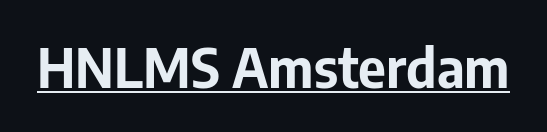
Q: Is the text bold? A: Yes.
Q: Is the text italic (slanted)? A: No, it is upright.
Q: Is the typeface a serif or a sans-serif typeface? A: Sans-serif.
Q: Is the text underlined? A: Yes.
Q: Is the spacing between letters normal or unusually wide? A: Normal.
Q: Width (condensed, normal, or wide)? A: Normal.
Q: Stroke contrast? A: Low.
Q: x-height? A: Medium.
Q: Monospaced? A: No.
